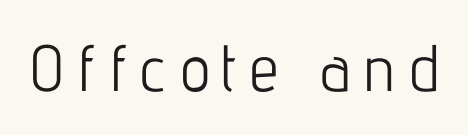
Q: Is the text bold? A: No.
Q: Is the text italic (slanted)? A: No, it is upright.
Q: Is the typeface a serif or a sans-serif typeface? A: Sans-serif.
Q: Is the text underlined? A: No.
Q: Width (condensed, normal, or wide)? A: Condensed.
Q: Stroke contrast? A: Low.
Q: x-height? A: Medium.
Q: Monospaced? A: No.
